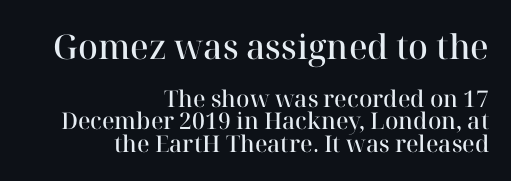
Q: Is the text bold? A: Semi-bold.
Q: Is the text italic (slanted)? A: No, it is upright.
Q: Is the typeface a serif or a sans-serif typeface? A: Serif.
Q: Is the text underlined? A: No.
Q: How is the paragraph aligned? A: Right-aligned.
Q: Is the spacing between letters normal or unusually wide? A: Normal.
Q: Is the spacing between lines tight, normal or loose? A: Tight.
Q: Which block of text is set in a larger size, the first (top) or the second (bottom)? A: The first (top) one.
Q: Width (condensed, normal, or wide)? A: Normal.
Q: Stroke contrast? A: High.
Q: x-height? A: Medium.
Q: Monospaced? A: No.
